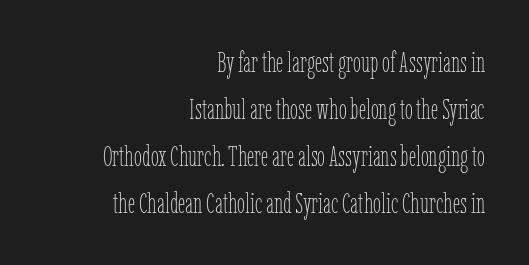
The image shows 29 px thin, condensed type, upright; set right-aligned, normal line spacing (1.62x), normal letter spacing, not underlined; low stroke contrast and a medium x-height.
